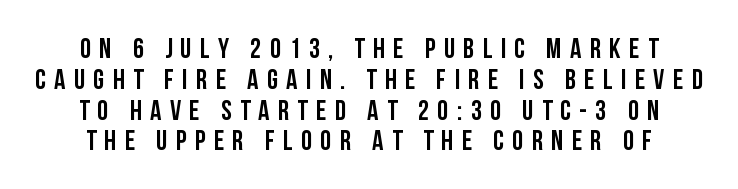
The face used here is proportionally spaced, like ordinary book or web type. The gaps between neighbouring characters are conspicuously large. The line-height multiplier appears low, near solid setting. Are there feet on the stems? There aren't — it's a sans. A bare baseline throughout the passage. The font's upright variant was chosen for this text.
